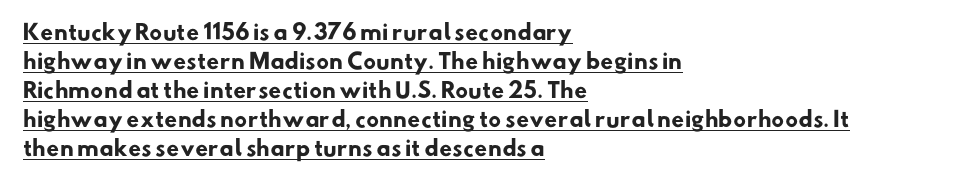
The image shows 21 px bold type; set left-aligned, normal line spacing (1.38x), normal letter spacing, underlined.
